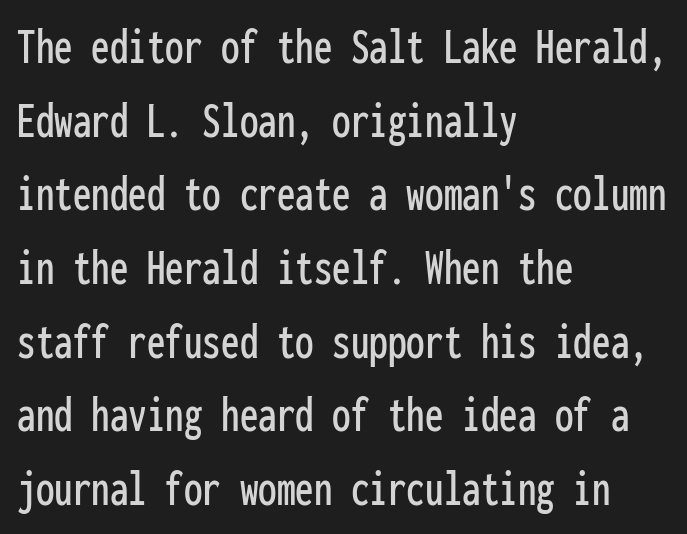
The image shows 53 px condensed sans-serif type, upright, monospaced; set left-aligned, normal line spacing (1.39x), normal letter spacing, not underlined; low stroke contrast and a medium x-height.
